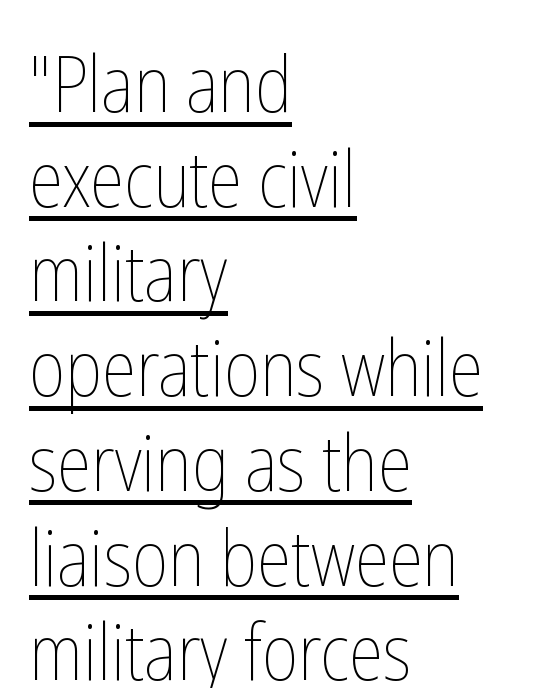
Tall strokes in this sample are plumb rather than angled. These glyphs show unthickened strokes, regular width or finer. Somebody hit Ctrl+U on this one — the words are underlined. Think of a printed novel: that variable character pitch is what you see here. This rendering leaves character spacing at its baseline value. Compared with a centered layout, this one pins lines to the left instead.
